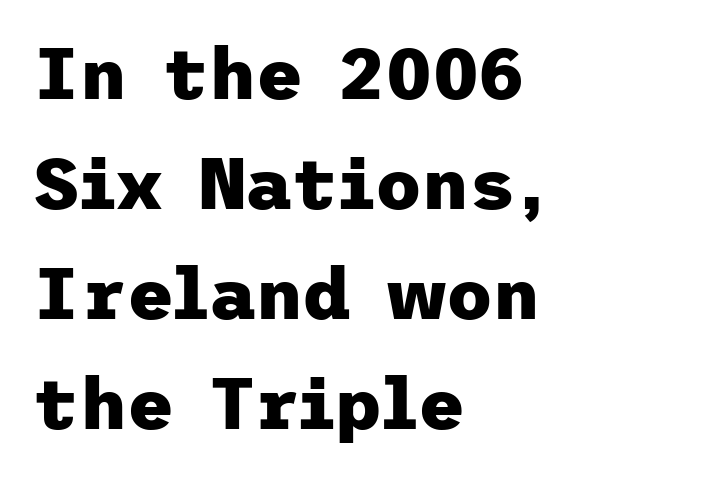
The image shows 72 px heavy sans-serif type, upright; set left-aligned, normal line spacing (1.53x), normal letter spacing, not underlined; low stroke contrast and a medium x-height.
